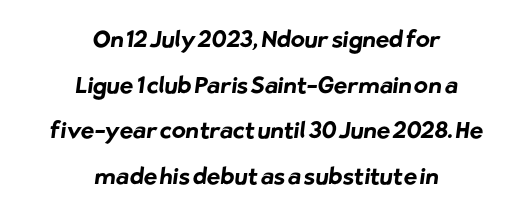
Q: Is the text bold? A: Yes.
Q: Is the text underlined? A: No.
Q: How is the paragraph aligned? A: Centered.
Q: Is the spacing between letters normal or unusually wide? A: Normal.
Q: Is the spacing between lines tight, normal or loose? A: Loose.
